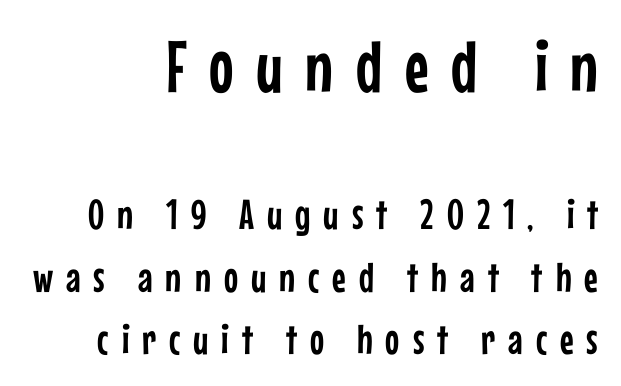
{"serif": "no", "italic": "no", "width": "condensed", "stroke_contrast": "low", "x_height": "medium", "monospaced": "no", "underline": "no", "align": "right", "line_spacing": "normal", "line_spacing_ratio": 1.48, "letter_spacing": "wide", "letter_spacing_em": 0.31, "larger_block": "first", "size_ratio": 1.74, "glyph_px": 73}
